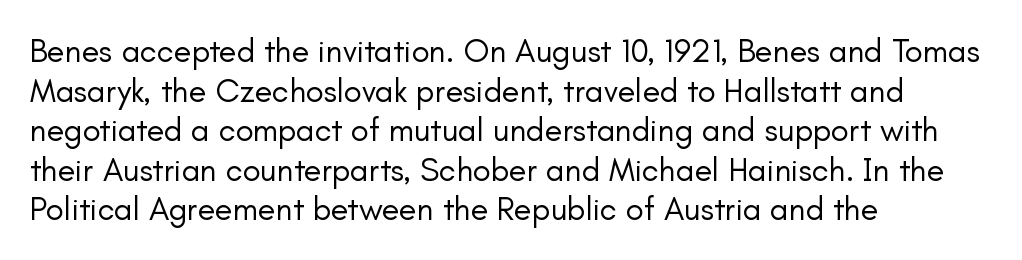
The space beneath each line is pristine and unruled. A typesetter would call this proportional, since set widths differ per character. Do the letters lean? They stand straight. One-word summary of the alignment: left. Honestly, the letter spacing is just normal — you wouldn't notice it. Stroke thickness stays within the range of a standard reading face or lighter.
